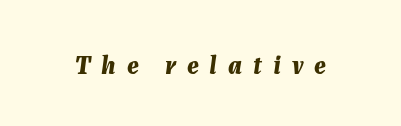
The whole block is typeset with a tilt. Type without underlining. Honestly, the letter spacing is so wide it's the main thing you notice. Typesetter's note: full bold, strokes at maximum text heaviness.
